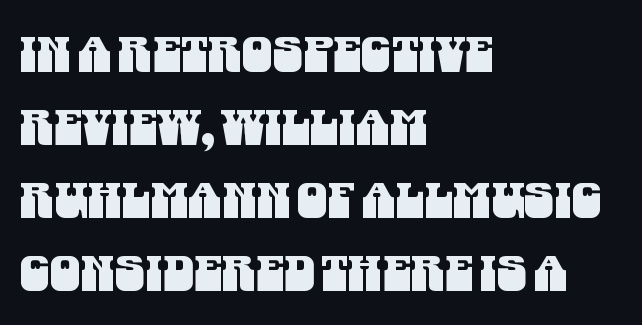
Each line starts at the same left margin while the right side varies. Honestly, the row spacing looks completely unremarkable. Only glyphs here, with clear space below each row. The passage shown has conventional tracking throughout.
